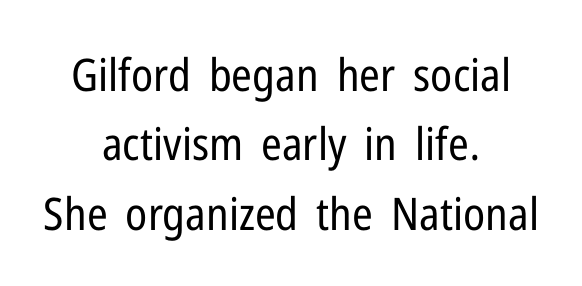
{"serif": "no", "italic": "no", "bold": "no", "weight": "regular", "width": "condensed", "stroke_contrast": "low", "x_height": "medium", "monospaced": "no", "underline": "no", "align": "center", "line_spacing": "normal", "line_spacing_ratio": 1.54, "letter_spacing": "normal", "letter_spacing_em": 0.0, "glyph_px": 45}
